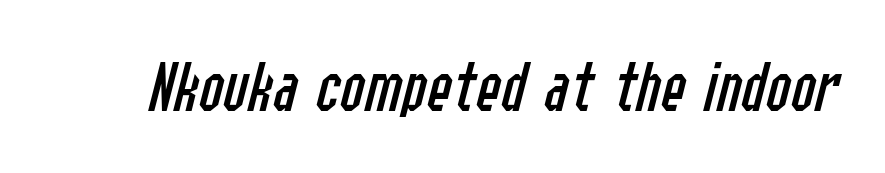
The image shows 74 px regular-weight, condensed type, italic (leaning right); set normal letter spacing, not underlined; low stroke contrast and a medium x-height.
